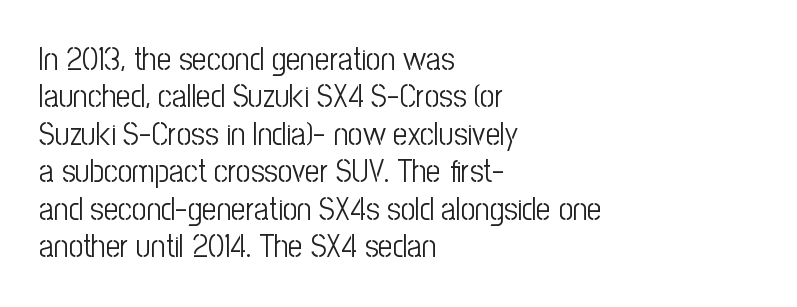
Varying glyph widths throughout — classic text-font behaviour. A student would call this left alignment; a typographer would say flush left, rag right. The passage shown is not bold in any degree. The rendering keeps characters at their native spacing. Examine the stroke ends and you'll find no serifs. Upright lettering throughout.
